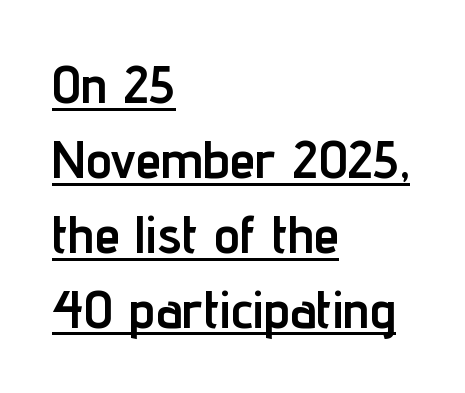
The image shows 52 px semibold, condensed sans-serif type, upright; set left-aligned, normal line spacing (1.44x), normal letter spacing, underlined; low stroke contrast and a medium x-height.
